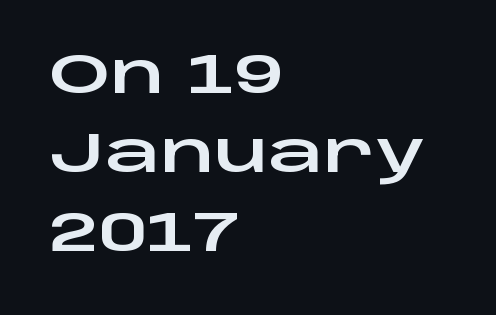
Q: Is the text italic (slanted)? A: No, it is upright.
Q: Is the typeface a serif or a sans-serif typeface? A: Sans-serif.
Q: Is the text underlined? A: No.
Q: How is the paragraph aligned? A: Left-aligned.
Q: Is the spacing between letters normal or unusually wide? A: Normal.
Q: Is the spacing between lines tight, normal or loose? A: Normal.
Q: Width (condensed, normal, or wide)? A: Wide.
Q: Stroke contrast? A: Low.
Q: x-height? A: Large.
Q: Monospaced? A: No.
